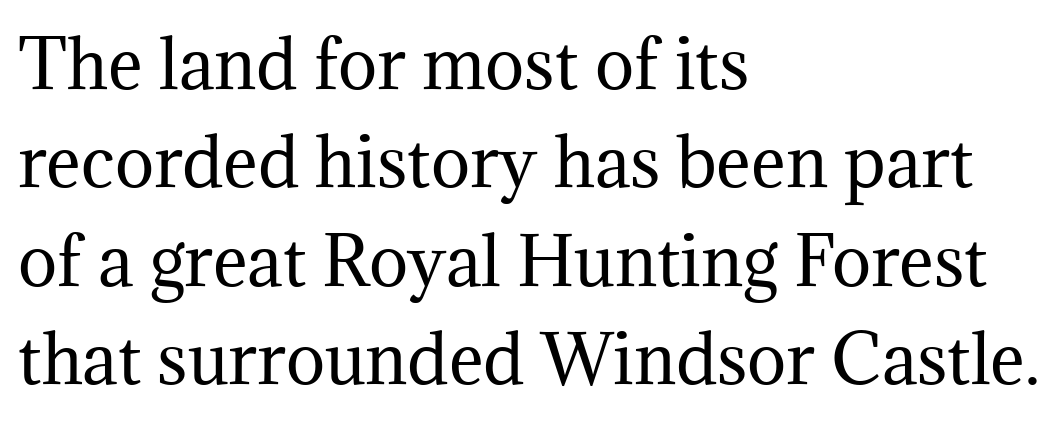
The image shows 66 px regular-weight serif type, upright; set left-aligned, normal line spacing (1.49x), normal letter spacing, not underlined; medium stroke contrast and a medium x-height.
